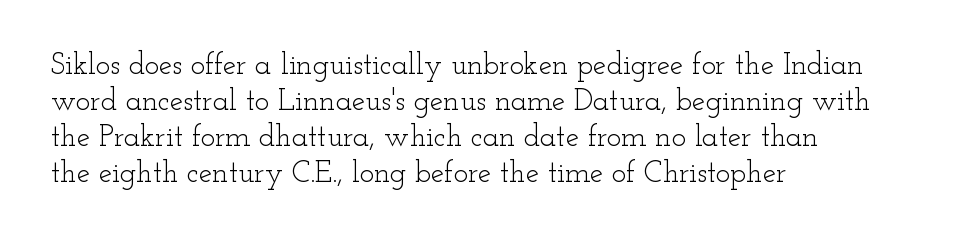
Q: Is the text bold? A: No.
Q: Is the text italic (slanted)? A: No, it is upright.
Q: Is the typeface a serif or a sans-serif typeface? A: Serif.
Q: Is the text underlined? A: No.
Q: How is the paragraph aligned? A: Left-aligned.
Q: Is the spacing between letters normal or unusually wide? A: Normal.
Q: Width (condensed, normal, or wide)? A: Wide.
Q: Stroke contrast? A: Low.
Q: x-height? A: Small.
Q: Monospaced? A: No.
